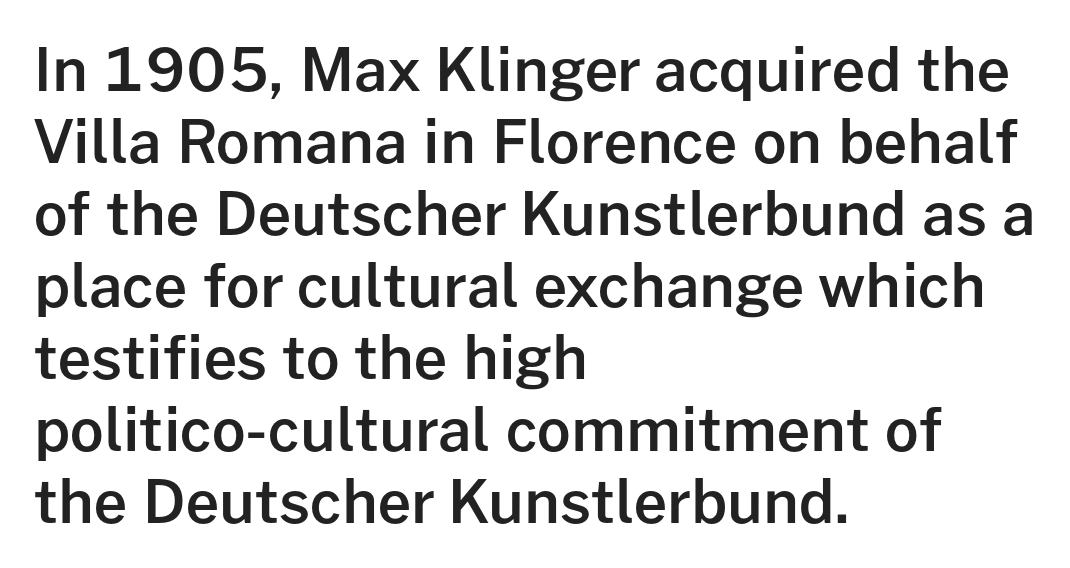
No extra tracking has been applied to these lines. Casual observation: everything's shoved over to the left. Type style note: lacks serifs. As a designer I'd log this as weight 600, semibold. These lines are rendered in a variable-pitch font. The font's upright variant was chosen for this text.
